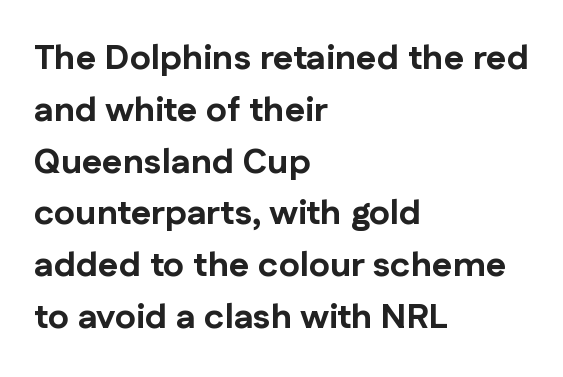
{"serif": "no", "italic": "no", "bold": "yes", "weight": "bold", "width": "normal", "stroke_contrast": "low", "x_height": "medium", "monospaced": "no", "underline": "no", "align": "left", "line_spacing": "normal", "line_spacing_ratio": 1.48, "letter_spacing": "normal", "letter_spacing_em": 0.0, "glyph_px": 35}
